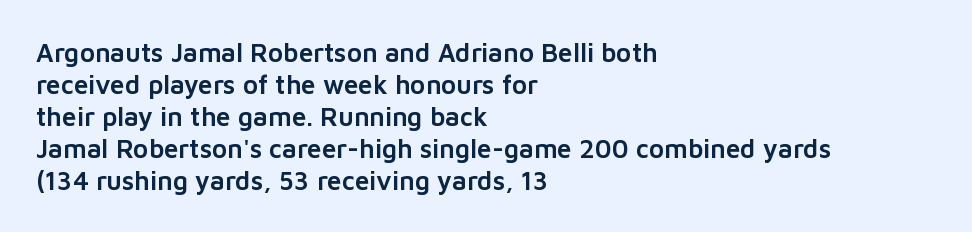
Standard letterfit; no display-style spreading of the glyphs. The string is rendered with underlining switched off. Compared with a centered layout, this one pins lines to the left instead. Vertical strokes here are truly vertical.
